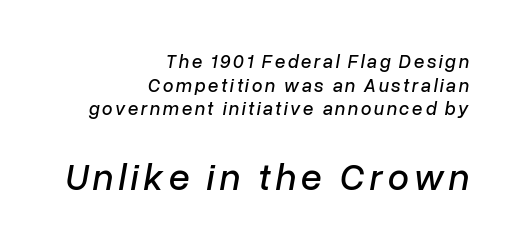
{"italic": "yes", "lean": "right", "slant_degrees": 10, "width": "normal", "stroke_contrast": "low", "x_height": "medium", "monospaced": "no", "underline": "no", "align": "right", "line_spacing": "normal", "line_spacing_ratio": 1.25, "larger_block": "second", "size_ratio": 2.0, "glyph_px": 38}
